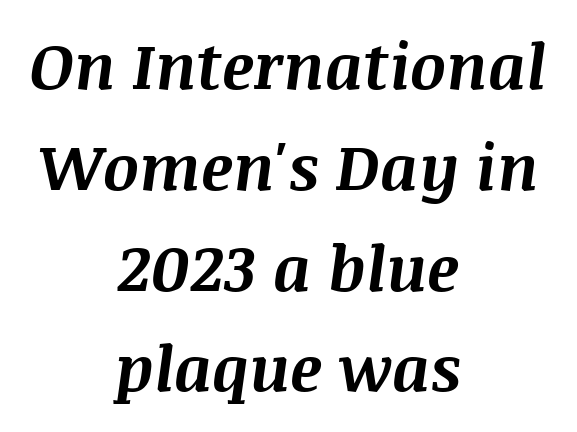
The horizontal fit of the characters is conventional and even. Type without underlining. A typesetter would call this proportional, since set widths differ per character. The setting favours the middle, as headings and verse often do. Is the type bold? Yes — the strokes are clearly thick and heavy.
